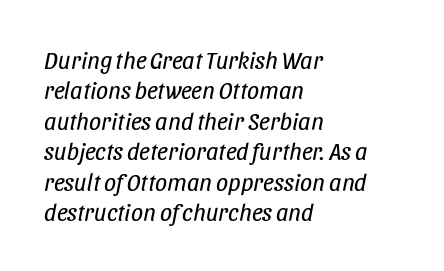
{"italic": "yes", "lean": "right", "slant_degrees": 11, "bold": "no", "underline": "no", "align": "left", "line_spacing": "normal", "line_spacing_ratio": 1.27, "letter_spacing": "normal", "letter_spacing_em": 0.0, "glyph_px": 24}
